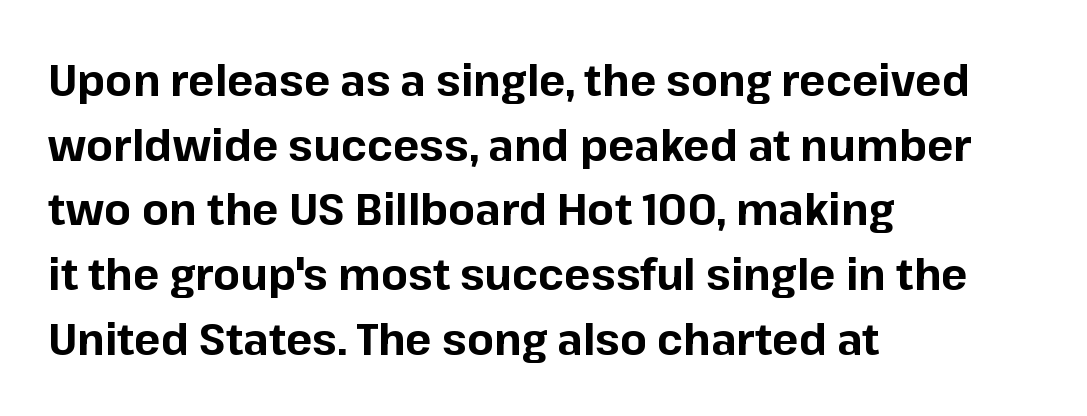
The image shows 44 px bold sans-serif type, upright; set left-aligned, normal line spacing (1.47x), normal letter spacing, not underlined; low stroke contrast and a medium x-height.
